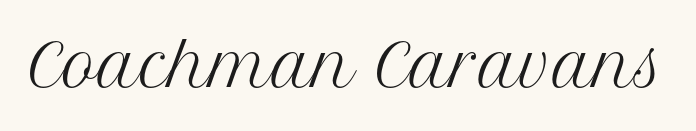
Q: Is the text bold? A: No.
Q: Is the text italic (slanted)? A: Yes.
Q: Is the typeface a serif or a sans-serif typeface? A: Serif.
Q: Is the text underlined? A: No.
Q: Is the spacing between letters normal or unusually wide? A: Normal.
Q: Width (condensed, normal, or wide)? A: Normal.
Q: Stroke contrast? A: Medium.
Q: x-height? A: Medium.
Q: Monospaced? A: No.
